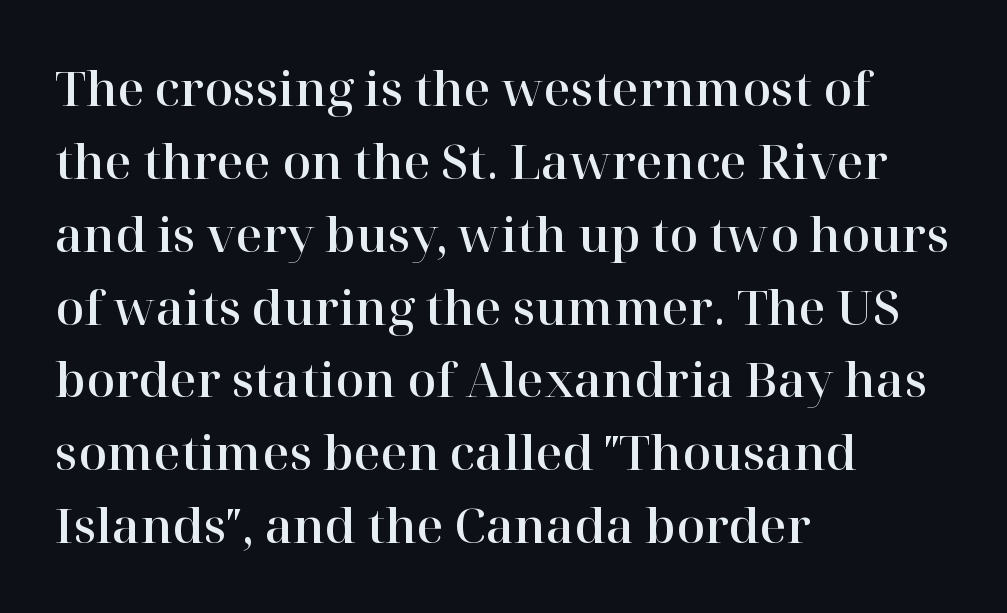
Evenly set lines give the paragraph a standard silhouette. Caption: multi-line text, flush left, ragged right. The type sits square on the baseline with zero lean. Descenders are the only things crossing below the line.
